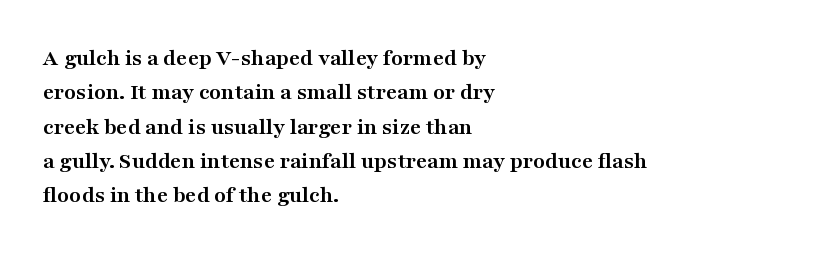
Q: Is the text bold? A: Yes.
Q: Is the text italic (slanted)? A: No, it is upright.
Q: Is the text underlined? A: No.
Q: How is the paragraph aligned? A: Left-aligned.
Q: Is the spacing between letters normal or unusually wide? A: Normal.
Q: Is the spacing between lines tight, normal or loose? A: Normal.
